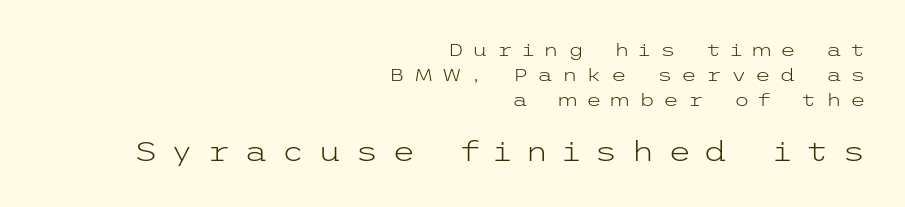
The image shows 27 px text type, upright; set right-aligned, normal line spacing (1.4x), unusually wide letter spacing (+0.49 em), not underlined; the second (bottom) block is 1.5x larger.
